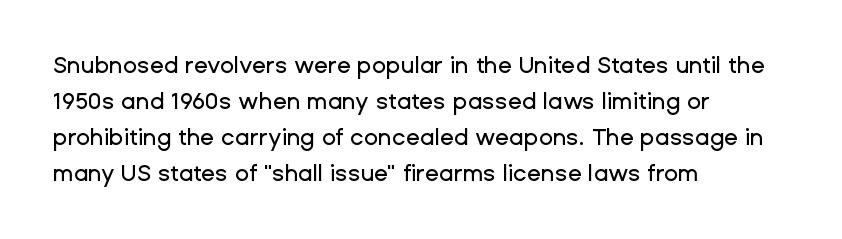
{"italic": "no", "underline": "no", "align": "left", "line_spacing": "normal", "line_spacing_ratio": 1.56, "letter_spacing": "normal", "letter_spacing_em": 0.0, "glyph_px": 23}
